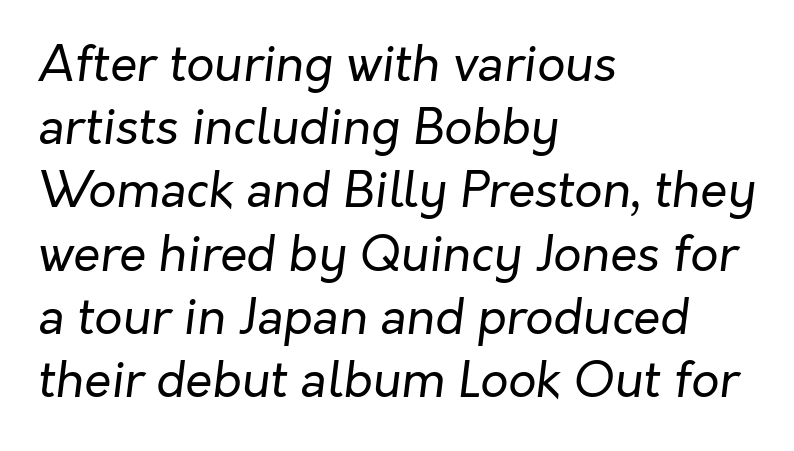
Posture: slanted. The face used here is rendered with its standard letterfit. You could not count columns in this text — the font is proportionally spaced. Honestly, the row spacing looks completely unremarkable. Lines of text with bare space underneath.
